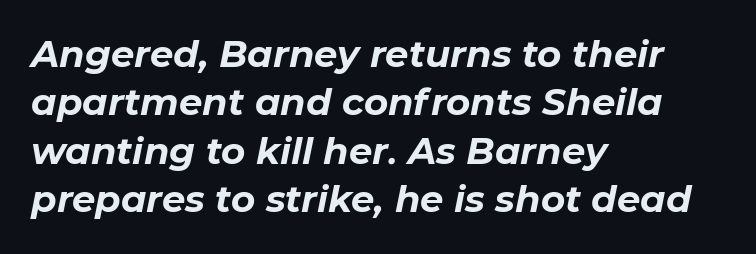
{"italic": "yes", "lean": "right", "slant_degrees": 11, "bold": "yes", "weight": "bold", "width": "normal", "stroke_contrast": "low", "x_height": "medium", "monospaced": "no", "underline": "no", "align": "left", "line_spacing": "normal", "line_spacing_ratio": 1.31, "letter_spacing": "normal", "letter_spacing_em": 0.0, "glyph_px": 37}
